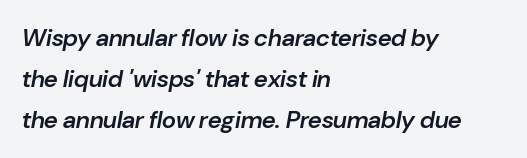
{"italic": "yes", "lean": "right", "slant_degrees": 10, "bold": "semi", "underline": "no", "align": "left", "line_spacing": "normal", "line_spacing_ratio": 1.7, "letter_spacing": "normal", "letter_spacing_em": 0.0, "glyph_px": 24}
